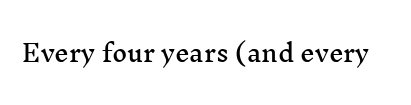
The image shows 23 px text type, upright; set normal letter spacing, not underlined.
